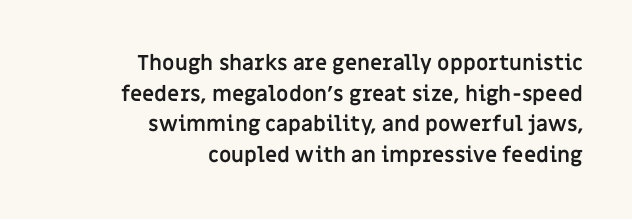
Typographic density is high because the face is bold. Quick note: interline space is typical. Horizontally, the lines are justified to the trailing edge only. There is no visible air inserted between adjacent glyphs. The passage shown is not underscored anywhere.
